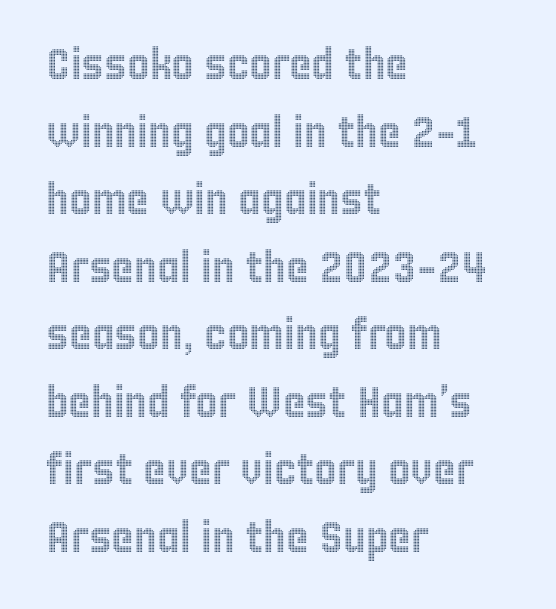
The image shows 43 px condensed type, upright; set left-aligned, normal line spacing (1.57x), normal letter spacing, not underlined; a large x-height.
